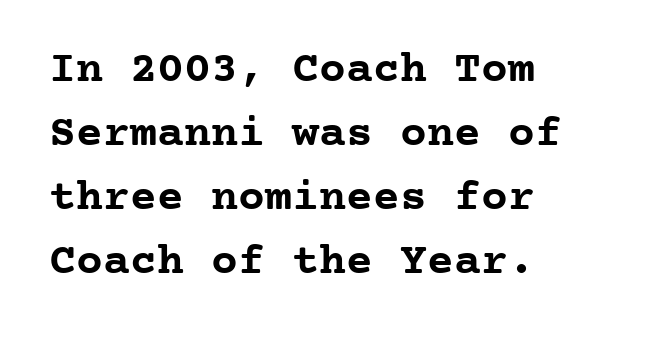
The image shows 45 px semibold serif type, upright, monospaced; set left-aligned, normal line spacing (1.42x), normal letter spacing, not underlined; low stroke contrast and a medium x-height.
